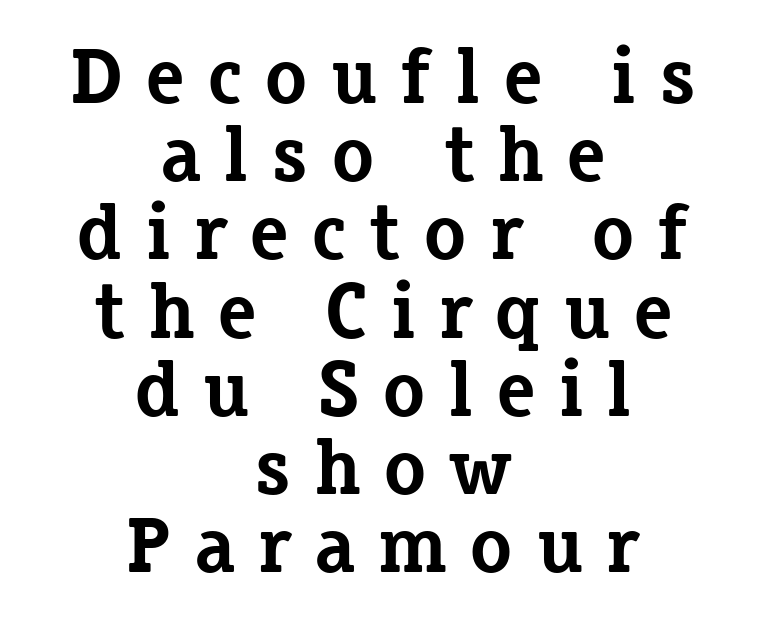
Strong, thick strokes mark this as bold type. Each letter's strokes conclude with small projecting serifs. This is roman type, the default non-slanted kind. Is the block centered? Yes — each line is placed symmetrically about the middle.
